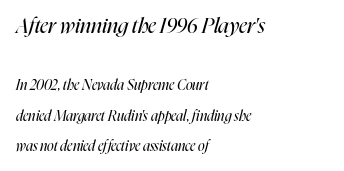
Q: Is the text bold? A: No.
Q: Is the text italic (slanted)? A: Yes, it leans right by about 16 degrees.
Q: Is the text underlined? A: No.
Q: How is the paragraph aligned? A: Left-aligned.
Q: Is the spacing between letters normal or unusually wide? A: Normal.
Q: Is the spacing between lines tight, normal or loose? A: Loose.
Q: Which block of text is set in a larger size, the first (top) or the second (bottom)? A: The first (top) one.
